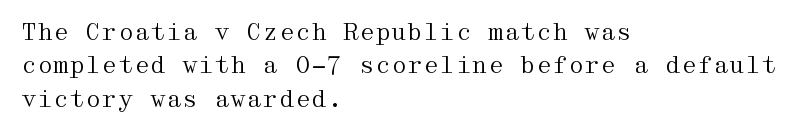
{"italic": "no", "bold": "no", "underline": "no", "align": "left", "line_spacing": "normal", "line_spacing_ratio": 1.45, "letter_spacing": "normal", "letter_spacing_em": 0.0, "glyph_px": 23}
